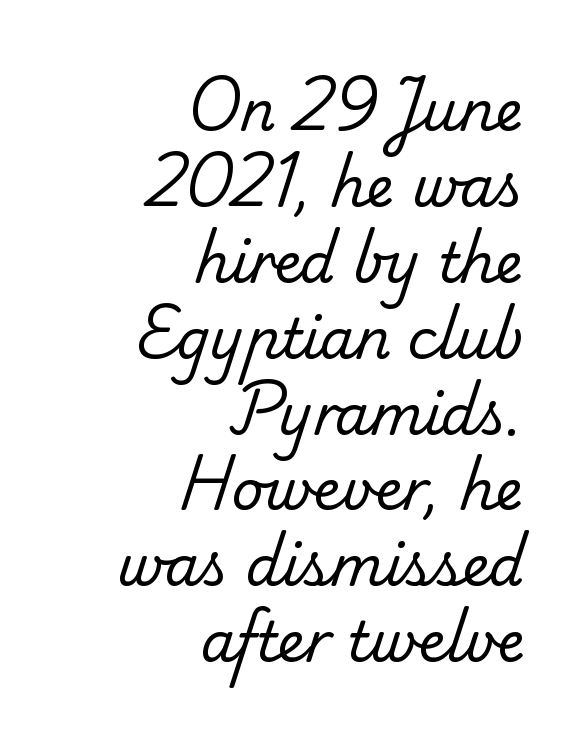
The typesetting does not lean heavy: it is not bold. Each letter keeps its own natural width here, so spacing adapts to shape. A clean baseline with only descenders dipping below it. Spacing between characters is what you'd get straight out of the box. The passage shown is typeset with a serif family. Line spacing here is normal.
